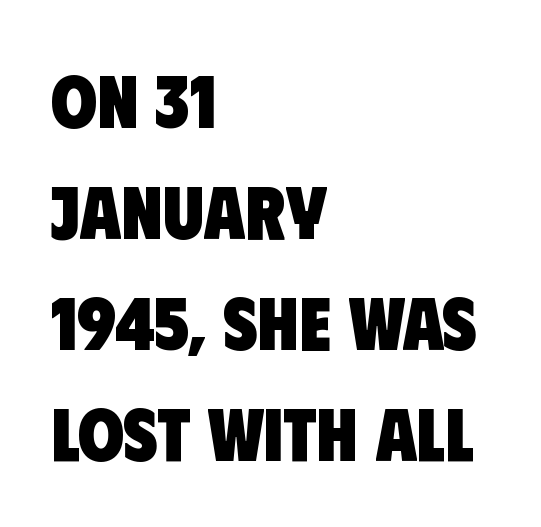
The horizontal fit of the characters is conventional and even. The gap between lines stays unmarked. Each letter keeps its own natural width here, so spacing adapts to shape. The characters look thick and weighty, a clear bold. Summary of vertical rhythm: regular, with standard interline spacing. Does the copy run flush right? No — it runs flush left.
